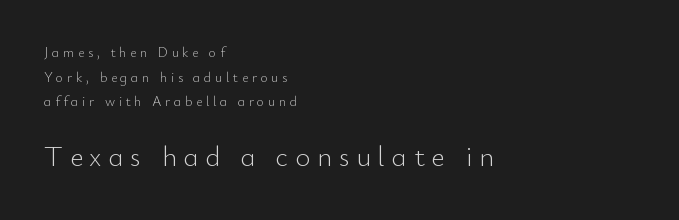
{"serif": "no", "italic": "no", "bold": "no", "weight": "light", "width": "normal", "stroke_contrast": "low", "x_height": "small", "monospaced": "no", "underline": "no", "align": "left", "line_spacing_ratio": 1.76, "letter_spacing": "wide", "letter_spacing_em": 0.25, "larger_block": "second", "size_ratio": 2.0, "glyph_px": 28}
